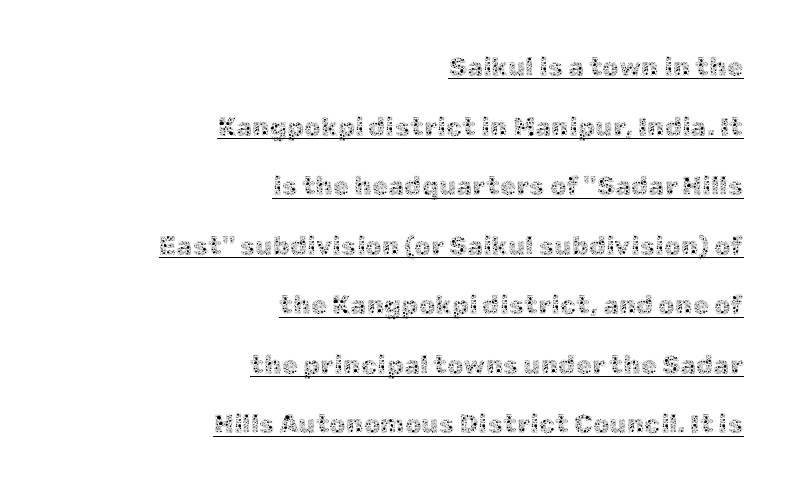
Q: Is the text bold? A: No.
Q: Is the text italic (slanted)? A: No, it is upright.
Q: Is the text underlined? A: Yes.
Q: How is the paragraph aligned? A: Right-aligned.
Q: Is the spacing between letters normal or unusually wide? A: Normal.
Q: Is the spacing between lines tight, normal or loose? A: Loose.
